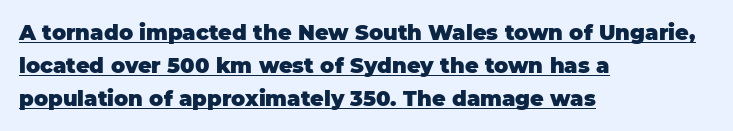
The image shows 21 px bold type, upright; set left-aligned, normal line spacing (1.57x), normal letter spacing, underlined.
